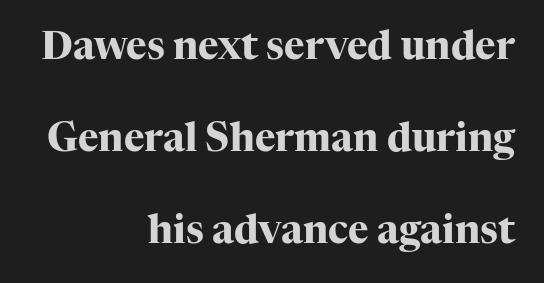
Q: Is the text bold? A: Yes.
Q: Is the text italic (slanted)? A: No, it is upright.
Q: Is the typeface a serif or a sans-serif typeface? A: Serif.
Q: Is the text underlined? A: No.
Q: How is the paragraph aligned? A: Right-aligned.
Q: Is the spacing between letters normal or unusually wide? A: Normal.
Q: Is the spacing between lines tight, normal or loose? A: Loose.
Q: Width (condensed, normal, or wide)? A: Normal.
Q: Stroke contrast? A: High.
Q: x-height? A: Medium.
Q: Monospaced? A: No.
